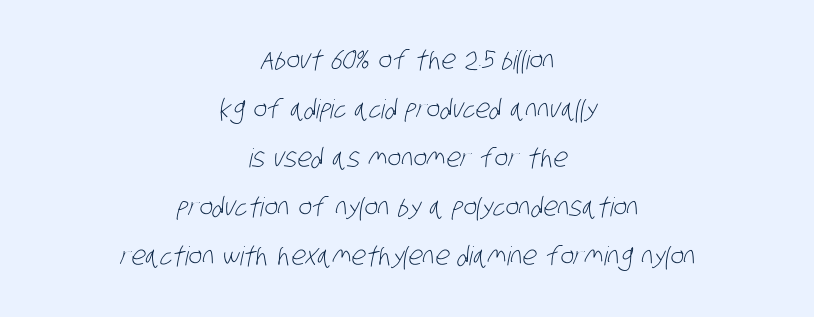
{"bold": "no", "underline": "no", "align": "center", "line_spacing_ratio": 1.88, "letter_spacing": "normal", "letter_spacing_em": 0.0, "glyph_px": 26}
